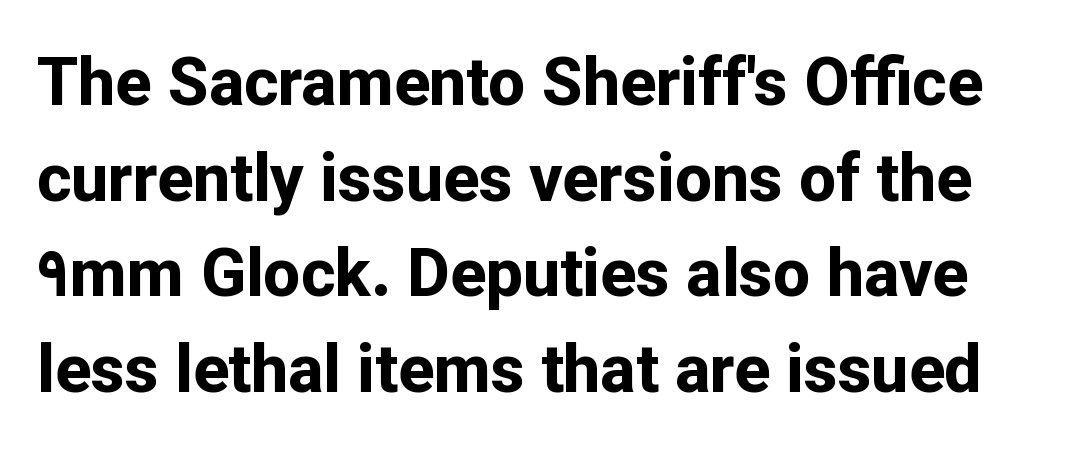
Character widths vary here, with narrow letters taking less room than wide ones. Bold? Absolutely — the strokes are thick and heavy. Regarding leading, the lines here are spaced in the standard way. Anything drawn beneath the words? Only blank space. Italic? Not at all — the glyphs are vertical. Nobody touched the tracking dial on this one.
